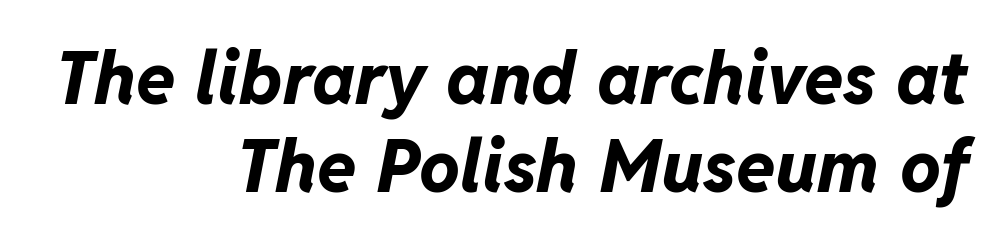
The image shows 72 px bold type, italic (leaning right); set right-aligned, line spacing 1.22x, normal letter spacing, not underlined; low stroke contrast and a medium x-height.
